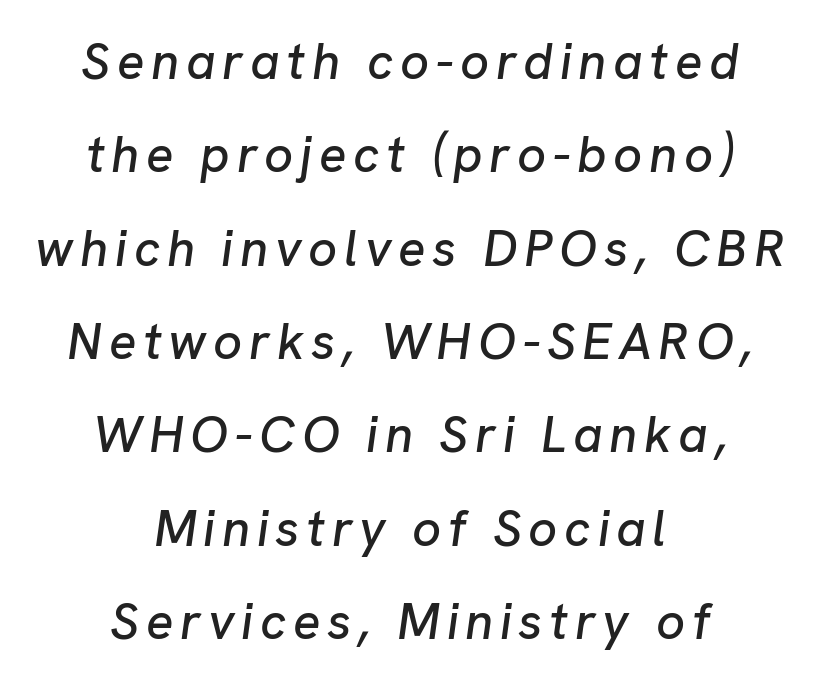
{"italic": "yes", "lean": "right", "slant_degrees": 8, "width": "normal", "stroke_contrast": "low", "x_height": "medium", "monospaced": "no", "underline": "no", "align": "center", "line_spacing_ratio": 1.83, "glyph_px": 51}
